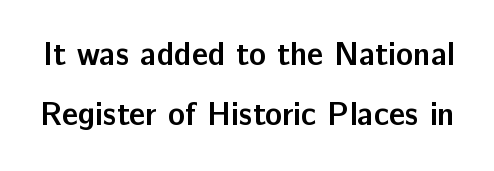
{"serif": "no", "italic": "no", "bold": "yes", "weight": "semibold", "width": "normal", "stroke_contrast": "low", "x_height": "medium", "monospaced": "no", "underline": "no", "line_spacing_ratio": 1.86, "letter_spacing": "normal", "letter_spacing_em": 0.0, "glyph_px": 32}
